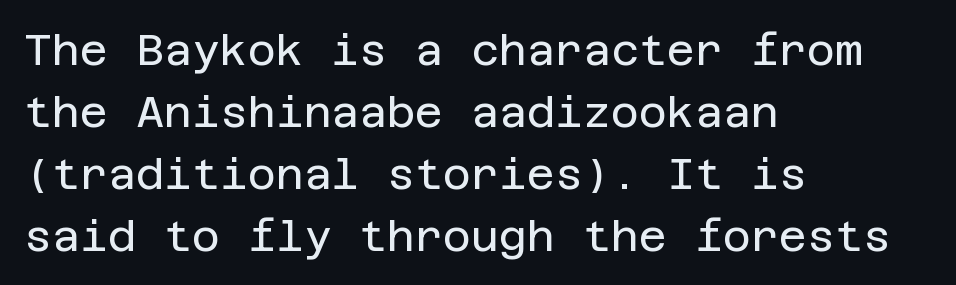
The image shows 43 px regular-weight sans-serif type, upright; set left-aligned, normal line spacing (1.44x), normal letter spacing, not underlined; low stroke contrast and a large x-height.
